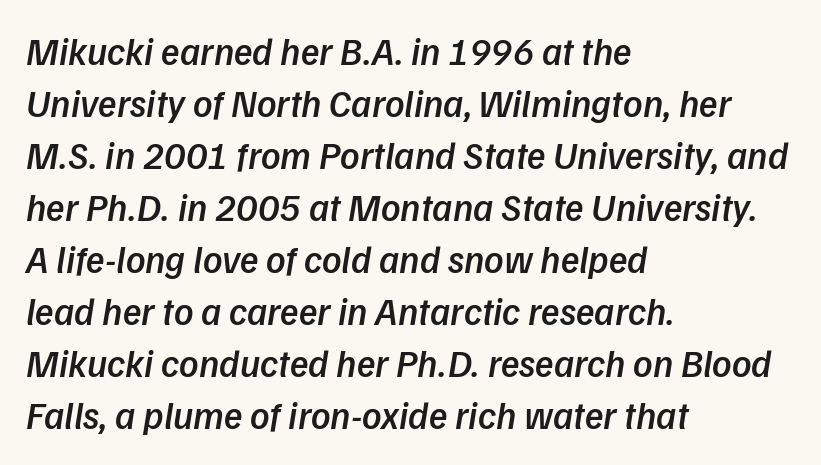
The image shows 38 px semibold sans-serif type; set left-aligned, normal line spacing (1.37x), normal letter spacing, not underlined; low stroke contrast and a medium x-height.
